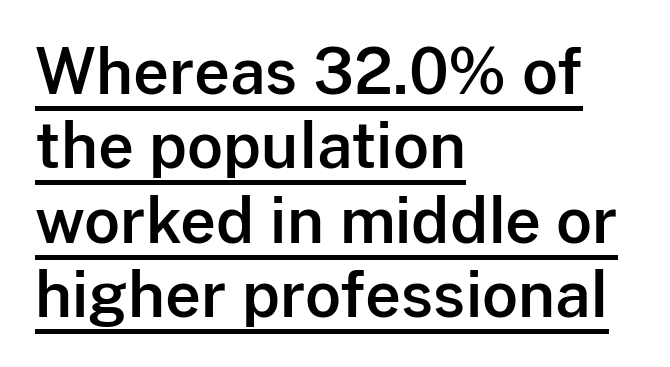
The image shows 62 px sans-serif type, upright; set left-aligned, line spacing 1.2x, normal letter spacing, underlined; low stroke contrast and a medium x-height.
